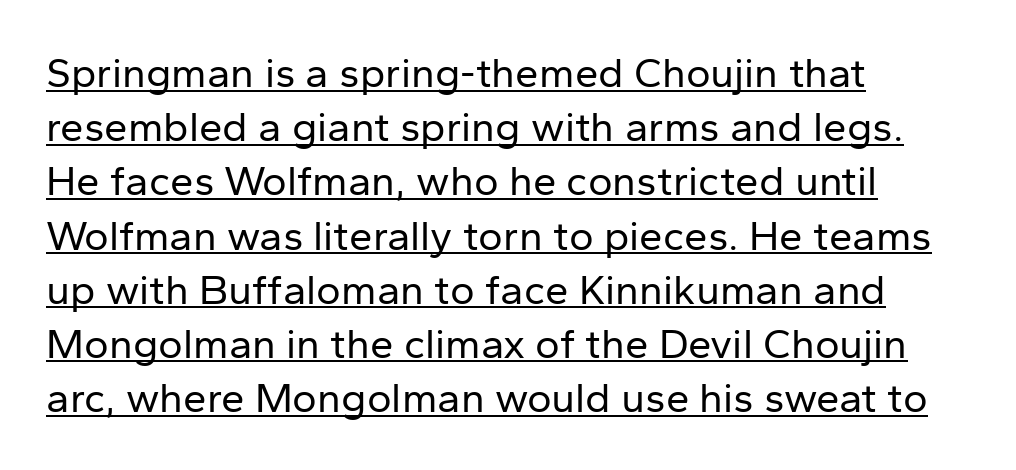
{"serif": "no", "italic": "no", "bold": "no", "weight": "regular", "width": "normal", "stroke_contrast": "low", "x_height": "medium", "monospaced": "no", "underline": "yes", "align": "left", "line_spacing": "normal", "line_spacing_ratio": 1.29, "letter_spacing": "normal", "letter_spacing_em": 0.0, "glyph_px": 42}
